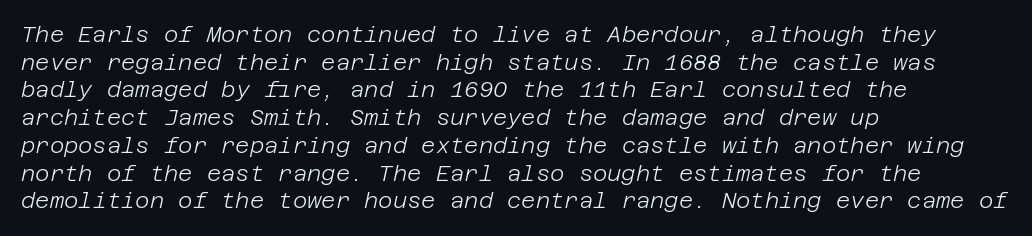
Q: Is the text bold? A: No.
Q: Is the text italic (slanted)? A: Yes, it leans right by about 12 degrees.
Q: Is the text underlined? A: No.
Q: How is the paragraph aligned? A: Left-aligned.
Q: Is the spacing between letters normal or unusually wide? A: Normal.
Q: Is the spacing between lines tight, normal or loose? A: Normal.
